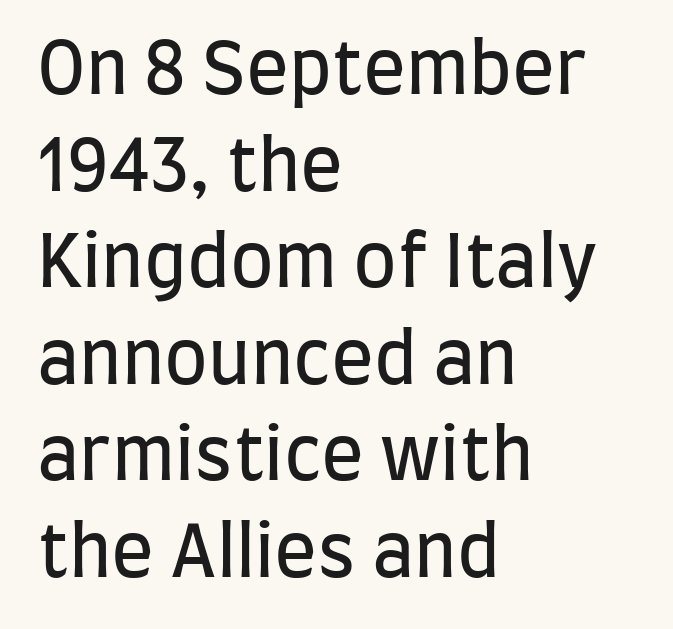
Q: Is the text bold? A: No.
Q: Is the text italic (slanted)? A: No, it is upright.
Q: Is the typeface a serif or a sans-serif typeface? A: Sans-serif.
Q: Is the text underlined? A: No.
Q: How is the paragraph aligned? A: Left-aligned.
Q: Is the spacing between letters normal or unusually wide? A: Normal.
Q: Is the spacing between lines tight, normal or loose? A: Normal.
Q: Width (condensed, normal, or wide)? A: Condensed.
Q: Stroke contrast? A: Low.
Q: x-height? A: Large.
Q: Monospaced? A: No.
